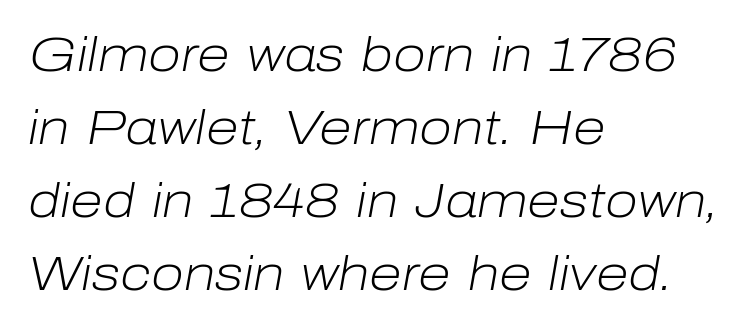
Q: Is the text bold? A: No.
Q: Is the text italic (slanted)? A: Yes, it leans right by about 10 degrees.
Q: Is the text underlined? A: No.
Q: How is the paragraph aligned? A: Left-aligned.
Q: Is the spacing between letters normal or unusually wide? A: Normal.
Q: Is the spacing between lines tight, normal or loose? A: Normal.
Q: Width (condensed, normal, or wide)? A: Normal.
Q: Stroke contrast? A: Low.
Q: x-height? A: Medium.
Q: Monospaced? A: No.
